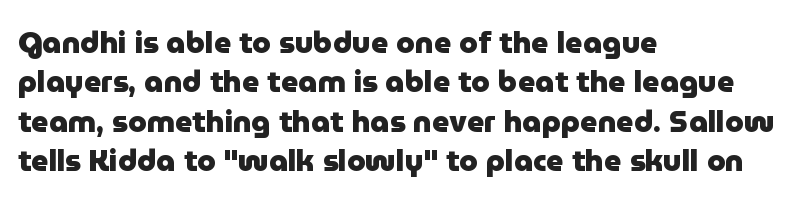
Q: Is the text bold? A: Yes.
Q: Is the text italic (slanted)? A: No, it is upright.
Q: Is the typeface a serif or a sans-serif typeface? A: Sans-serif.
Q: Is the text underlined? A: No.
Q: How is the paragraph aligned? A: Left-aligned.
Q: Is the spacing between letters normal or unusually wide? A: Normal.
Q: Is the spacing between lines tight, normal or loose? A: Normal.
Q: Width (condensed, normal, or wide)? A: Normal.
Q: Stroke contrast? A: Low.
Q: x-height? A: Medium.
Q: Monospaced? A: No.
